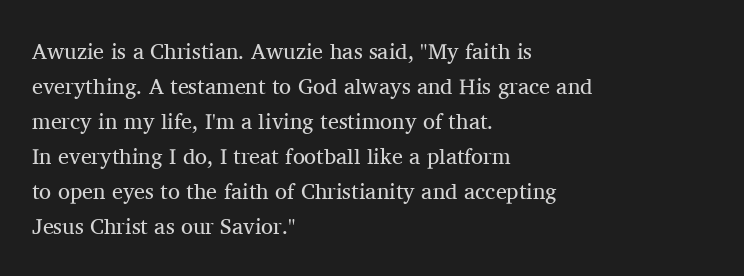
Q: Is the text bold? A: No.
Q: Is the text italic (slanted)? A: No, it is upright.
Q: Is the text underlined? A: No.
Q: How is the paragraph aligned? A: Left-aligned.
Q: Is the spacing between letters normal or unusually wide? A: Normal.
Q: Is the spacing between lines tight, normal or loose? A: Normal.
